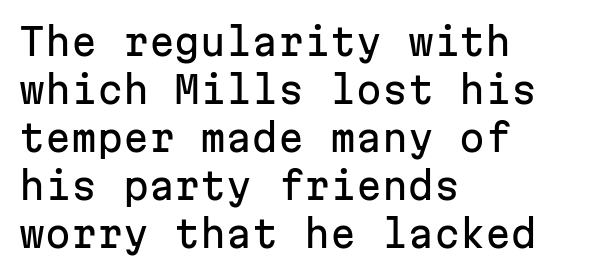
Each word holds together tightly as a unit, with standard inter-letter gaps. Horizontal bands of white between lines are of average thickness. The designer went with a sans here, leaving each stem footless. Beneath every word, the page is bare.
